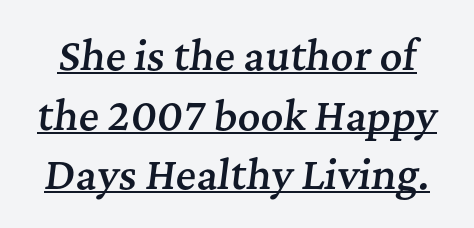
Q: Is the text bold? A: Semi-bold.
Q: Is the text italic (slanted)? A: Yes, it leans right by about 7 degrees.
Q: Is the typeface a serif or a sans-serif typeface? A: Serif.
Q: Is the text underlined? A: Yes.
Q: Is the spacing between letters normal or unusually wide? A: Normal.
Q: Is the spacing between lines tight, normal or loose? A: Normal.
Q: Width (condensed, normal, or wide)? A: Normal.
Q: Stroke contrast? A: Medium.
Q: x-height? A: Medium.
Q: Monospaced? A: No.
